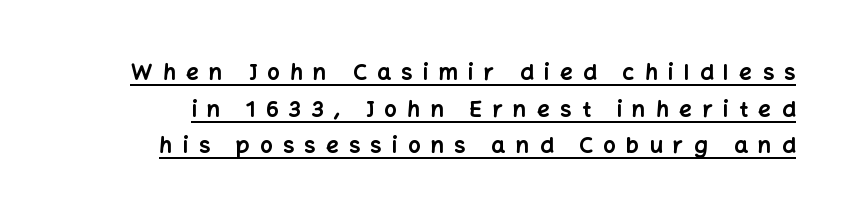
In terms of weight, the rendering is a true, heavy bold. Quick note: not italic, upright. Rows of type keep a routine distance in the vertical direction. Caption: expanded tracking, letters set apart. Like a heading marked for emphasis, these lines bear an underscore.
